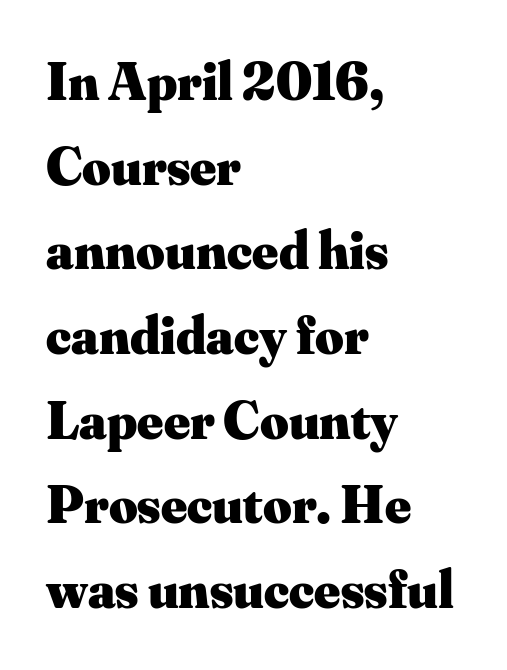
Q: Is the text bold? A: Yes.
Q: Is the text italic (slanted)? A: No, it is upright.
Q: Is the typeface a serif or a sans-serif typeface? A: Serif.
Q: Is the text underlined? A: No.
Q: How is the paragraph aligned? A: Left-aligned.
Q: Is the spacing between letters normal or unusually wide? A: Normal.
Q: Is the spacing between lines tight, normal or loose? A: Normal.
Q: Width (condensed, normal, or wide)? A: Normal.
Q: Stroke contrast? A: Medium.
Q: x-height? A: Small.
Q: Monospaced? A: No.
